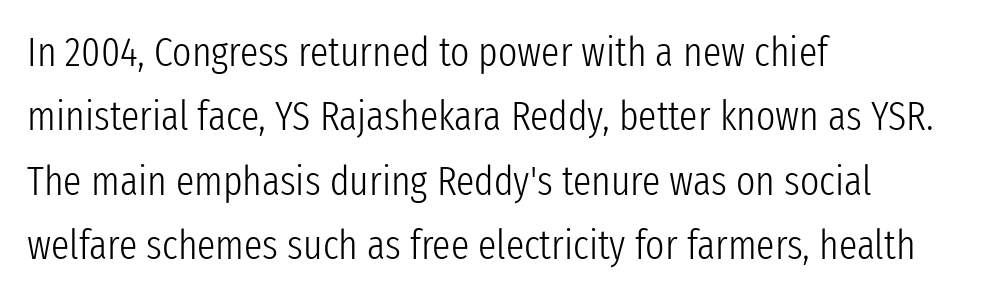
Q: Is the text bold? A: No.
Q: Is the text italic (slanted)? A: No, it is upright.
Q: Is the typeface a serif or a sans-serif typeface? A: Sans-serif.
Q: Is the text underlined? A: No.
Q: How is the paragraph aligned? A: Left-aligned.
Q: Is the spacing between letters normal or unusually wide? A: Normal.
Q: Is the spacing between lines tight, normal or loose? A: Normal.
Q: Width (condensed, normal, or wide)? A: Condensed.
Q: Stroke contrast? A: Low.
Q: x-height? A: Medium.
Q: Monospaced? A: No.
